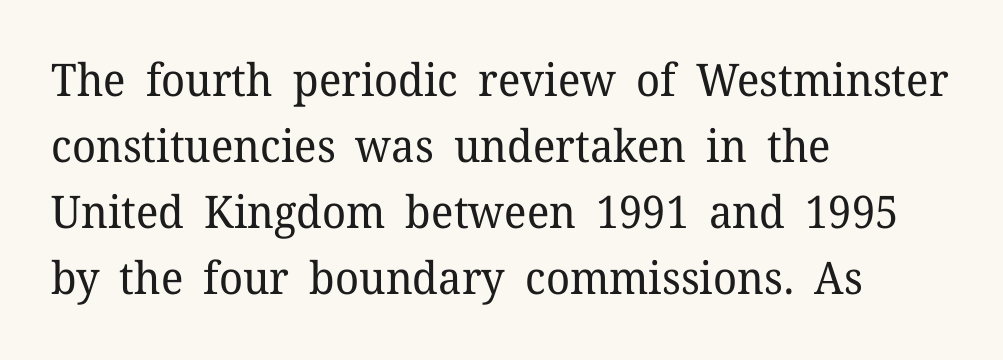
Q: Is the text bold? A: No.
Q: Is the text italic (slanted)? A: No, it is upright.
Q: Is the typeface a serif or a sans-serif typeface? A: Serif.
Q: Is the text underlined? A: No.
Q: How is the paragraph aligned? A: Left-aligned.
Q: Is the spacing between letters normal or unusually wide? A: Normal.
Q: Is the spacing between lines tight, normal or loose? A: Normal.
Q: Width (condensed, normal, or wide)? A: Normal.
Q: Stroke contrast? A: Low.
Q: x-height? A: Medium.
Q: Monospaced? A: No.
